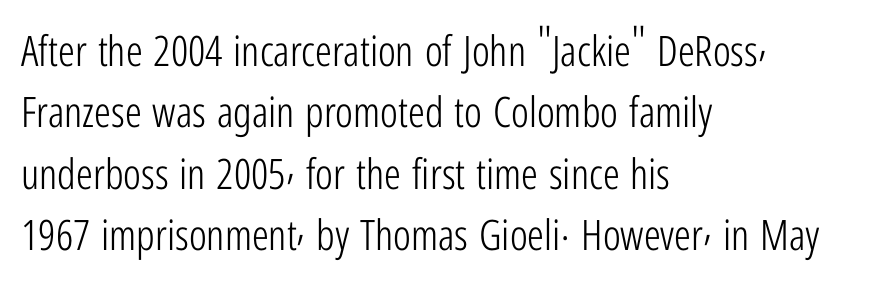
Do the letters lean? They stand straight. One glance says typical: line gaps are just what's usual. Note the varied advance widths — an 'i' is clearly narrower than an 'm'. The tracking reads as untouched default to a designer's eye.
